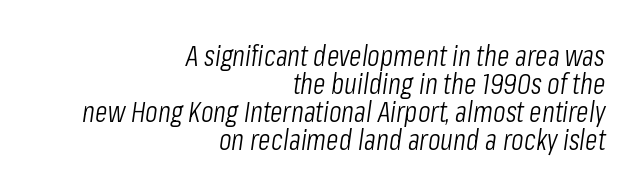
{"italic": "yes", "lean": "right", "slant_degrees": 8, "bold": "no", "weight": "light", "width": "condensed", "stroke_contrast": "low", "x_height": "medium", "monospaced": "no", "underline": "no", "align": "right", "line_spacing": "tight", "line_spacing_ratio": 0.96, "letter_spacing": "normal", "letter_spacing_em": 0.0, "glyph_px": 29}
